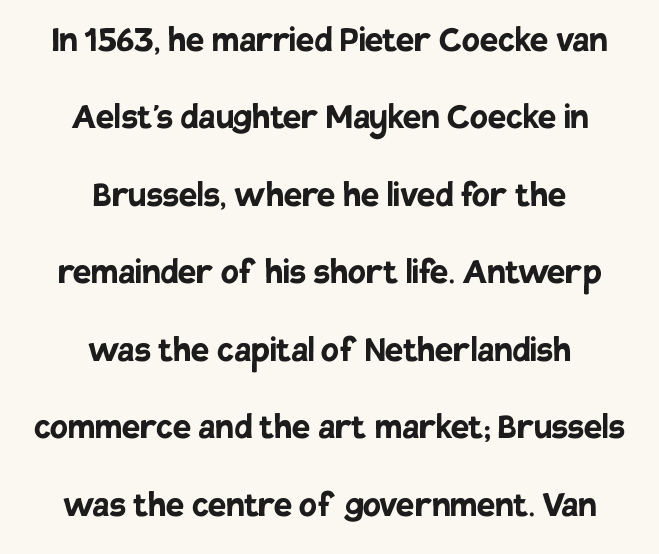
Spacing verdict: proportional, widths tailored to each character. Students, note that the glyphs here touch the page at normal intervals. One-word summary of the alignment: center. Check the space under the baseline: it is left empty.
